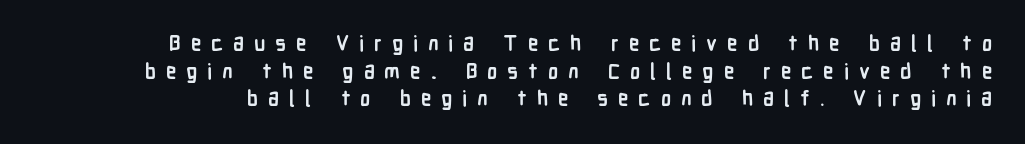
The image shows 21 px bold type, upright; set normal line spacing (1.32x), unusually wide letter spacing (+0.47 em), not underlined.
